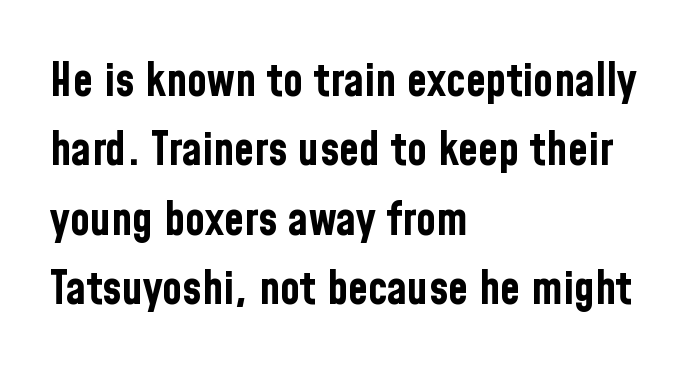
The image shows 46 px bold, condensed sans-serif type, upright; set left-aligned, normal line spacing (1.51x), normal letter spacing, not underlined; low stroke contrast and a medium x-height.
